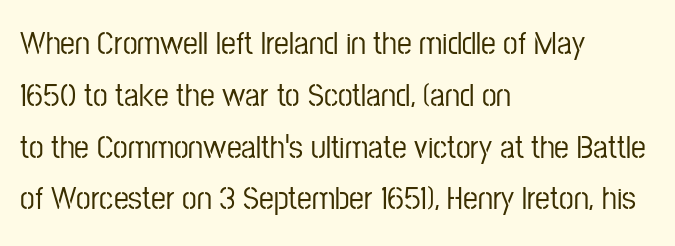
{"serif": "no", "italic": "no", "width": "condensed", "stroke_contrast": "low", "x_height": "medium", "monospaced": "no", "underline": "no", "align": "left", "line_spacing": "normal", "line_spacing_ratio": 1.57, "letter_spacing": "normal", "letter_spacing_em": 0.0, "glyph_px": 33}
